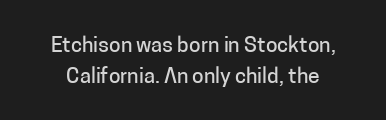
Q: Is the text italic (slanted)? A: No, it is upright.
Q: Is the text underlined? A: No.
Q: Is the spacing between letters normal or unusually wide? A: Normal.
Q: Is the spacing between lines tight, normal or loose? A: Normal.
